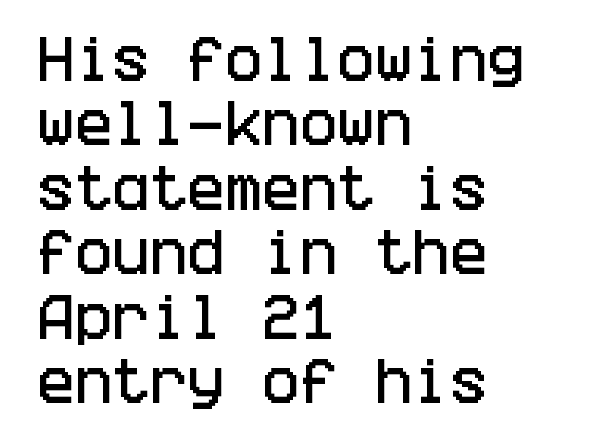
Q: Is the text italic (slanted)? A: No, it is upright.
Q: Is the typeface a serif or a sans-serif typeface? A: Sans-serif.
Q: Is the text underlined? A: No.
Q: How is the paragraph aligned? A: Left-aligned.
Q: Is the spacing between letters normal or unusually wide? A: Normal.
Q: Is the spacing between lines tight, normal or loose? A: Normal.
Q: Width (condensed, normal, or wide)? A: Condensed.
Q: Stroke contrast? A: Low.
Q: x-height? A: Large.
